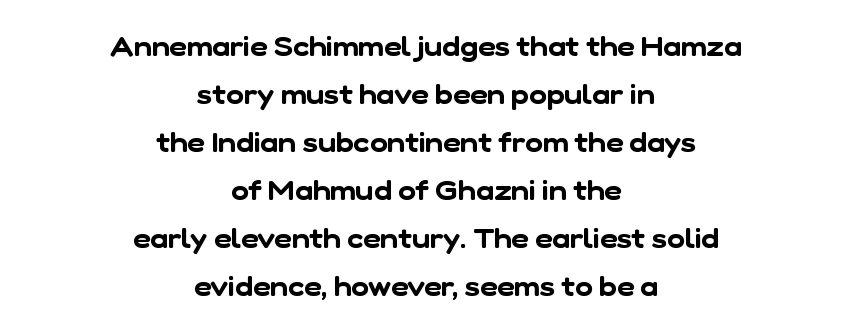
Casual observation: everything's sitting right in the middle. Default kerning and tracking; the words read as compact shapes. The strip under each line holds only bare page.
